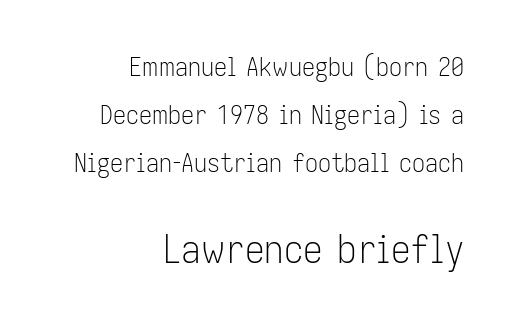
Q: Is the text bold? A: No.
Q: Is the text italic (slanted)? A: No, it is upright.
Q: Is the typeface a serif or a sans-serif typeface? A: Sans-serif.
Q: Is the text underlined? A: No.
Q: How is the paragraph aligned? A: Right-aligned.
Q: Is the spacing between letters normal or unusually wide? A: Normal.
Q: Which block of text is set in a larger size, the first (top) or the second (bottom)? A: The second (bottom) one.
Q: Width (condensed, normal, or wide)? A: Condensed.
Q: Stroke contrast? A: Low.
Q: x-height? A: Medium.
Q: Monospaced? A: No.
